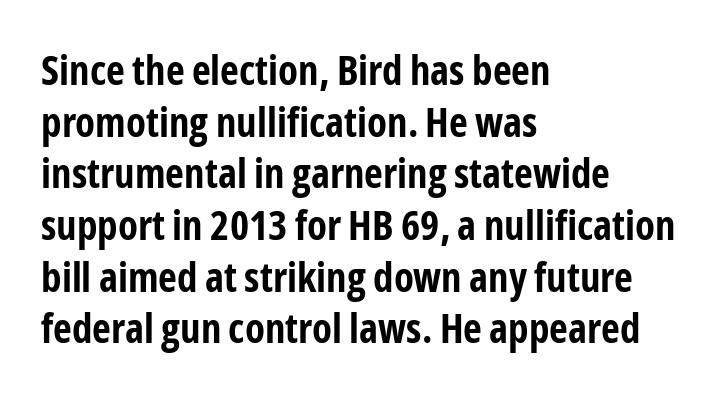
{"serif": "no", "italic": "no", "bold": "yes", "weight": "bold", "width": "condensed", "stroke_contrast": "low", "x_height": "medium", "monospaced": "no", "underline": "no", "align": "left", "line_spacing": "normal", "line_spacing_ratio": 1.26, "letter_spacing": "normal", "letter_spacing_em": 0.0, "glyph_px": 41}
